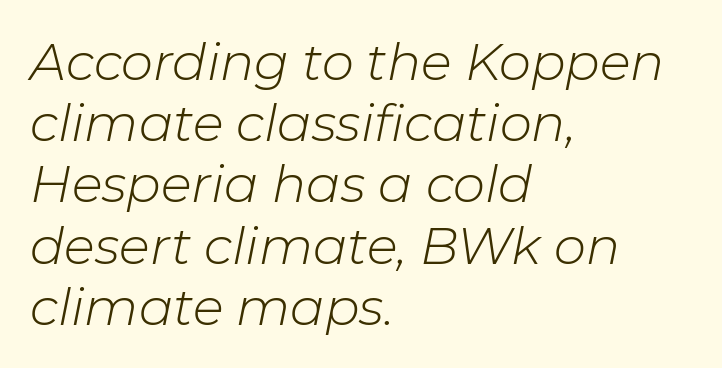
{"italic": "yes", "lean": "right", "slant_degrees": 11, "bold": "no", "weight": "light", "width": "normal", "stroke_contrast": "low", "x_height": "medium", "monospaced": "no", "underline": "no", "align": "left", "line_spacing_ratio": 1.2, "letter_spacing": "normal", "letter_spacing_em": 0.0, "glyph_px": 51}
